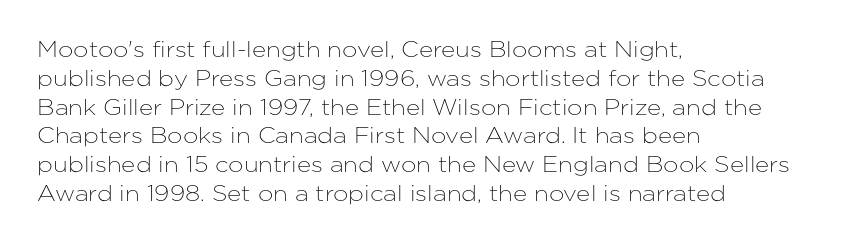
The image shows 22 px text type, upright; set left-aligned, normal line spacing (1.31x), normal letter spacing, not underlined.
